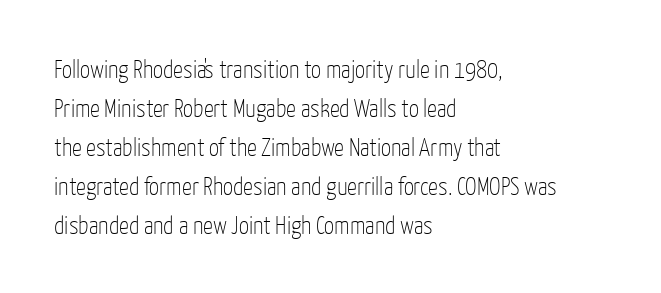
The image shows 25 px text type, upright; set left-aligned, normal line spacing (1.56x), normal letter spacing, not underlined.
